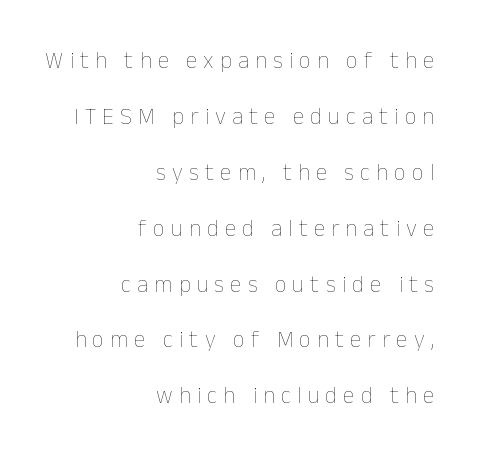
{"italic": "no", "bold": "no", "underline": "no", "align": "right", "line_spacing": "loose", "line_spacing_ratio": 2.43, "letter_spacing": "wide", "letter_spacing_em": 0.27, "glyph_px": 23}
